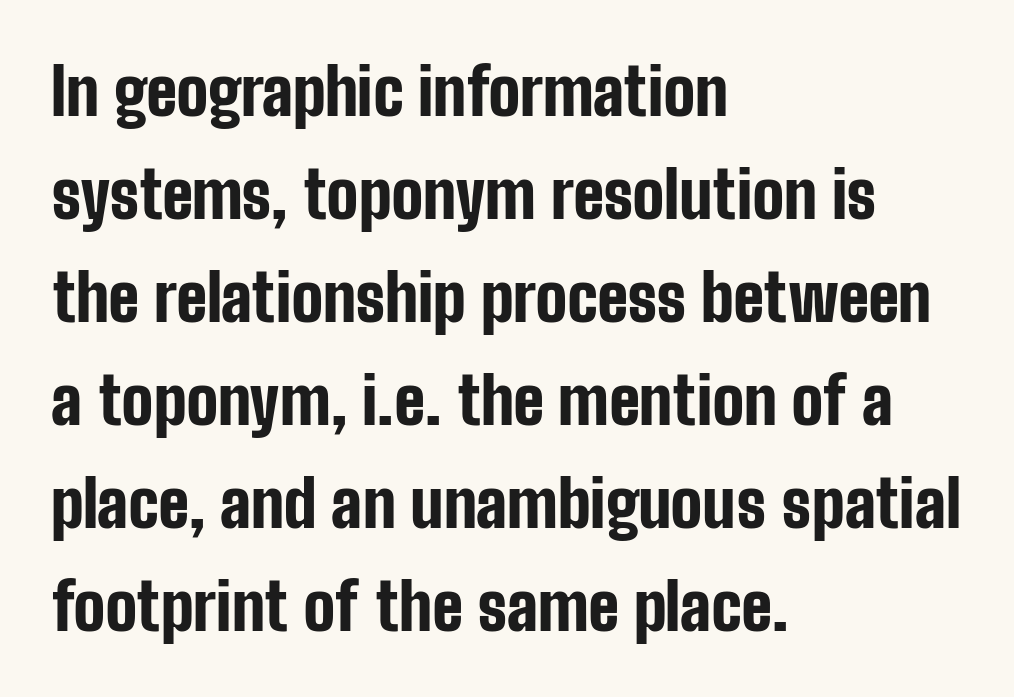
{"serif": "no", "italic": "no", "bold": "yes", "weight": "bold", "width": "condensed", "stroke_contrast": "low", "x_height": "medium", "monospaced": "no", "underline": "no", "align": "left", "line_spacing": "normal", "line_spacing_ratio": 1.56, "letter_spacing": "normal", "letter_spacing_em": 0.0, "glyph_px": 66}
